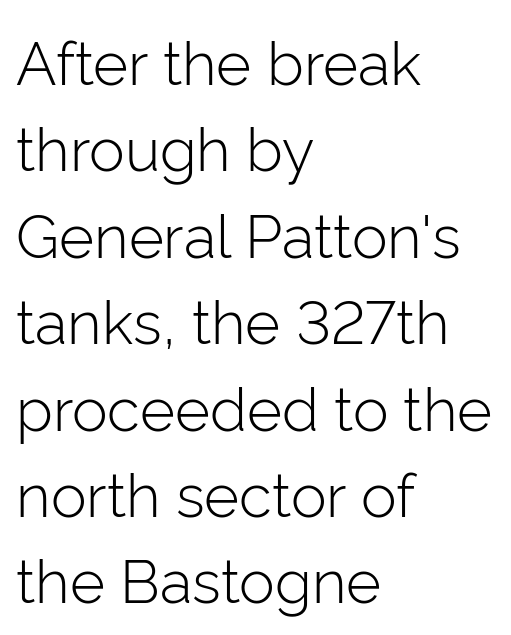
Q: Is the text bold? A: No.
Q: Is the text italic (slanted)? A: No, it is upright.
Q: Is the typeface a serif or a sans-serif typeface? A: Sans-serif.
Q: Is the text underlined? A: No.
Q: How is the paragraph aligned? A: Left-aligned.
Q: Is the spacing between letters normal or unusually wide? A: Normal.
Q: Is the spacing between lines tight, normal or loose? A: Normal.
Q: Width (condensed, normal, or wide)? A: Normal.
Q: Stroke contrast? A: Low.
Q: x-height? A: Medium.
Q: Monospaced? A: No.
